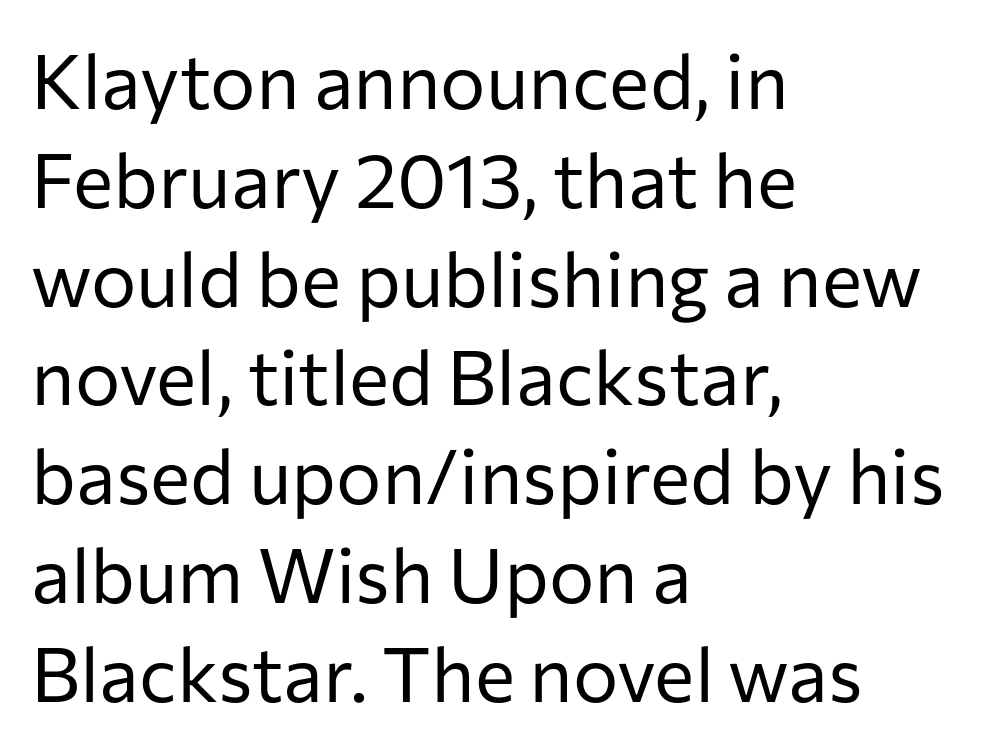
Check the space under the baseline: it is left empty. Italic: no, the glyphs are upright roman. If you measured baseline to baseline, you'd find a middling distance. Think of a printed novel: that variable character pitch is what you see here. Compared with a typical body face, this is equally light or lighter still.
